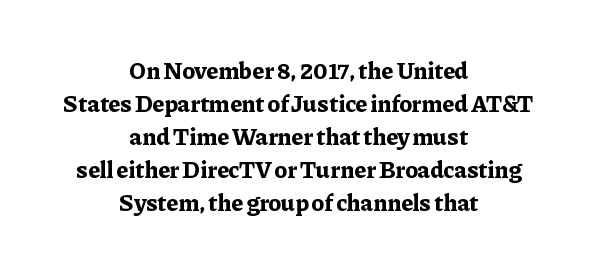
The vertical gap from one line to the next is medium. Plain, unruled lines of type. Letter spacing: default. This is roman type, the default non-slanted kind.
